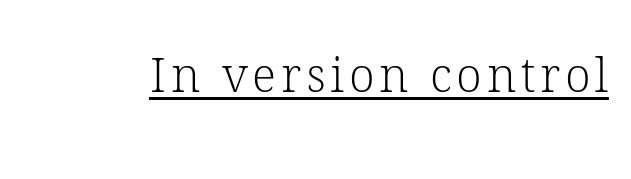
{"serif": "yes", "italic": "no", "bold": "no", "weight": "light", "width": "normal", "stroke_contrast": "low", "x_height": "medium", "monospaced": "no", "underline": "yes", "glyph_px": 47}
